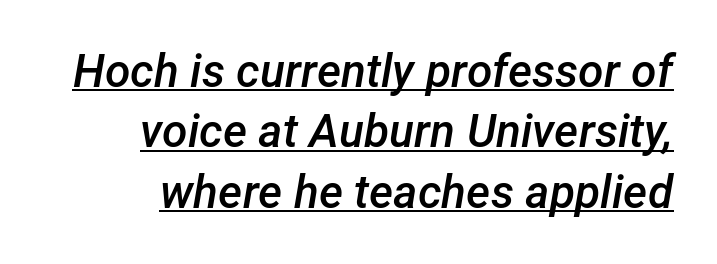
The image shows 46 px semibold type, italic (leaning right); set right-aligned, normal line spacing (1.31x), normal letter spacing, underlined; low stroke contrast and a medium x-height.
